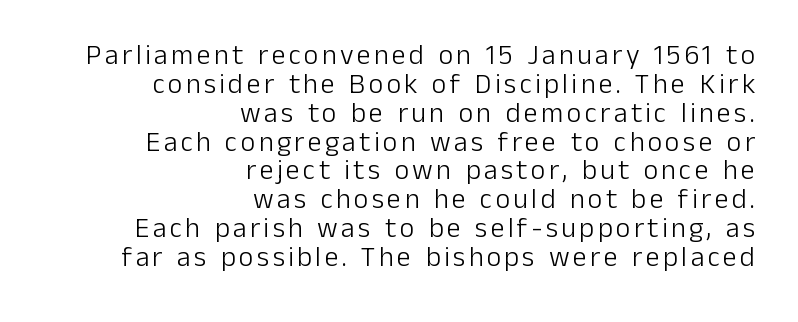
Font category for this specimen: sans-serif. The lines in this sample share a right terminus and differ only in where they begin. The passage shown is typed in a proportional face where columns would drift. A roman cut, with each character standing at attention. Weight: not bold — regular or lighter.
